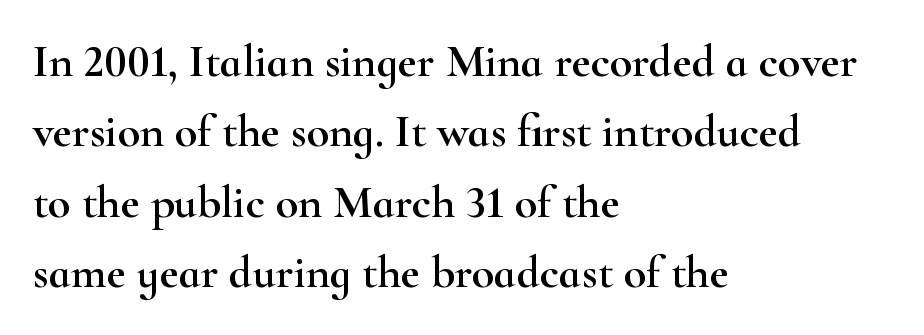
The image shows 46 px wide serif type, upright; set left-aligned, normal line spacing (1.53x), normal letter spacing, not underlined; high stroke contrast and a small x-height.
